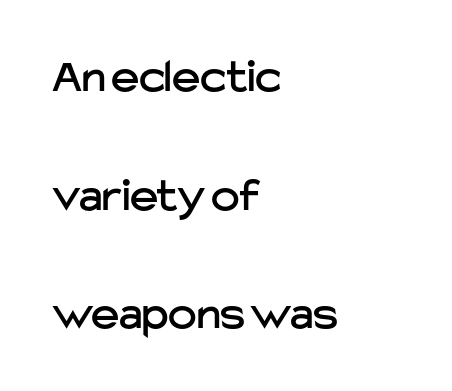
{"serif": "no", "italic": "no", "width": "normal", "stroke_contrast": "low", "x_height": "medium", "monospaced": "no", "underline": "no", "align": "left", "line_spacing": "loose", "line_spacing_ratio": 2.47, "letter_spacing": "normal", "letter_spacing_em": 0.0, "glyph_px": 48}
